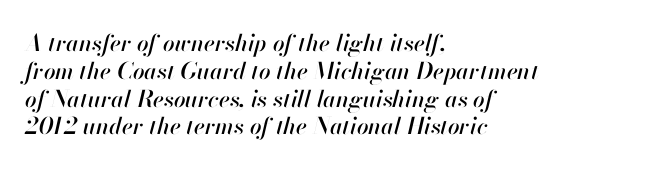
Glance below the letters and you will spot only blank space. Would a proofreader flag this as italicized? Yes. In terms of letterspacing, this is plain default setting. A student would call this left alignment; a typographer would say flush left, rag right.
